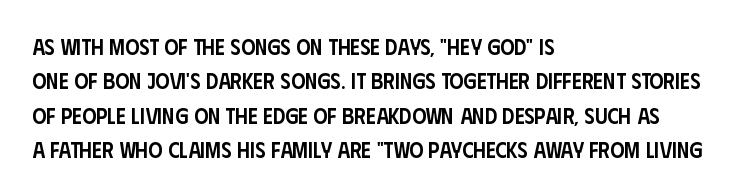
The lines in this sample share a left origin and differ only in where they stop. Firm but not heavy-handed strokes: this text is semibold. A typesetter would call this leading conventional body-copy spacing. Decoration check: the copy has no underline. There is no visible air inserted between adjacent glyphs. Ordinary non-slanted type is in use.
